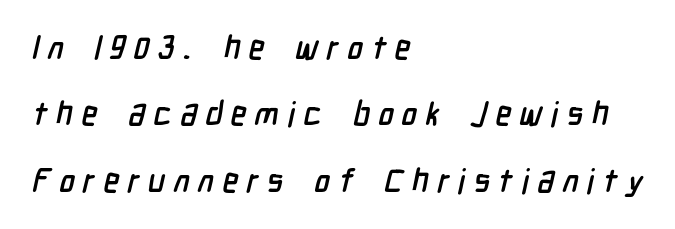
The image shows 33 px condensed sans-serif type; set left-aligned, loose line spacing (2.01x), unusually wide letter spacing (+0.25 em), not underlined; low stroke contrast and a medium x-height.
